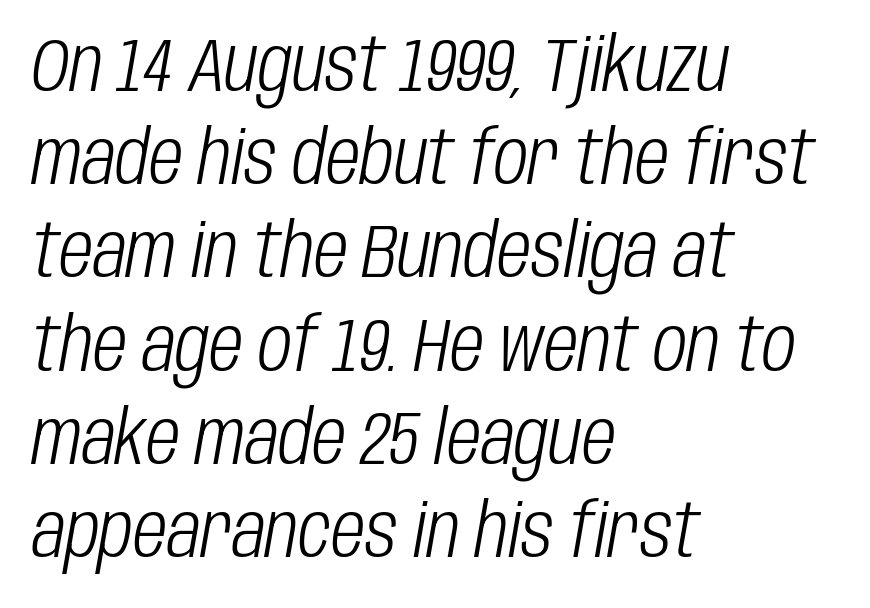
{"italic": "yes", "lean": "right", "slant_degrees": 10, "bold": "no", "weight": "light", "width": "condensed", "stroke_contrast": "low", "x_height": "large", "monospaced": "no", "underline": "no", "align": "left", "line_spacing": "normal", "line_spacing_ratio": 1.26, "letter_spacing": "normal", "letter_spacing_em": 0.0, "glyph_px": 74}
